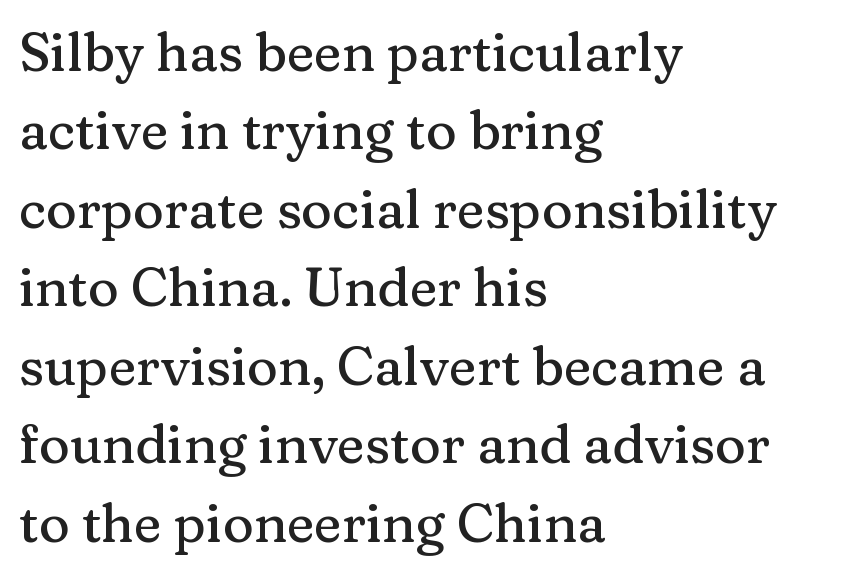
{"serif": "yes", "italic": "no", "width": "normal", "stroke_contrast": "medium", "x_height": "medium", "monospaced": "no", "underline": "no", "align": "left", "line_spacing": "normal", "line_spacing_ratio": 1.48, "letter_spacing": "normal", "letter_spacing_em": 0.0, "glyph_px": 53}
